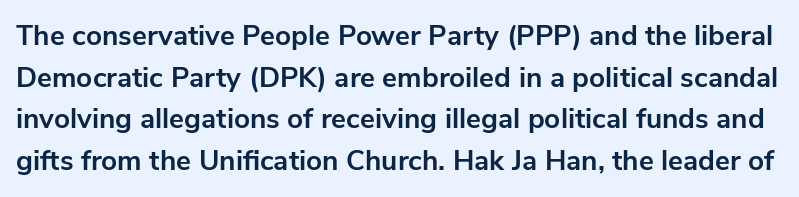
The image shows 28 px bold sans-serif type, upright; set normal line spacing (1.49x), normal letter spacing, not underlined; low stroke contrast and a medium x-height.
